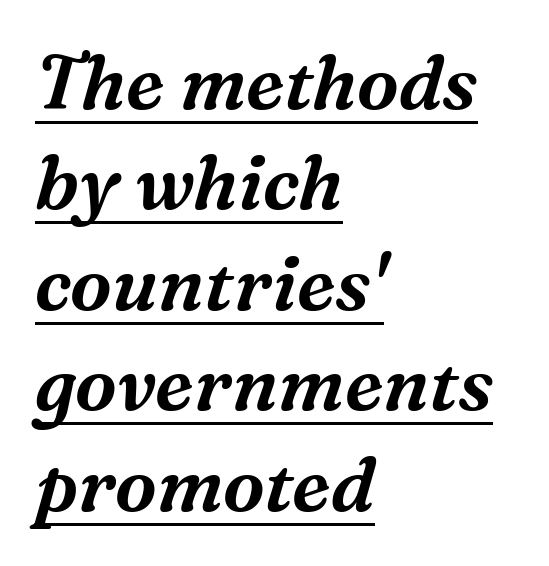
The image shows 75 px serif type, italic (leaning right); set left-aligned, normal line spacing (1.34x), normal letter spacing, underlined; medium stroke contrast and a medium x-height.
